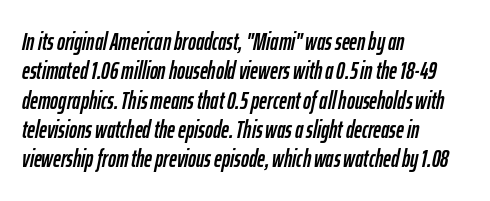
Q: Is the text italic (slanted)? A: Yes, it leans right by about 12 degrees.
Q: Is the text underlined? A: No.
Q: How is the paragraph aligned? A: Left-aligned.
Q: Is the spacing between letters normal or unusually wide? A: Normal.
